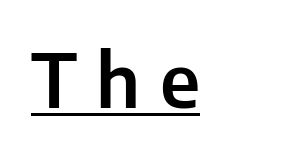
Q: Is the text italic (slanted)? A: No, it is upright.
Q: Is the typeface a serif or a sans-serif typeface? A: Sans-serif.
Q: Is the text underlined? A: Yes.
Q: Is the spacing between letters normal or unusually wide? A: Unusually wide.
Q: Width (condensed, normal, or wide)? A: Normal.
Q: Stroke contrast? A: Low.
Q: x-height? A: Medium.
Q: Monospaced? A: No.
